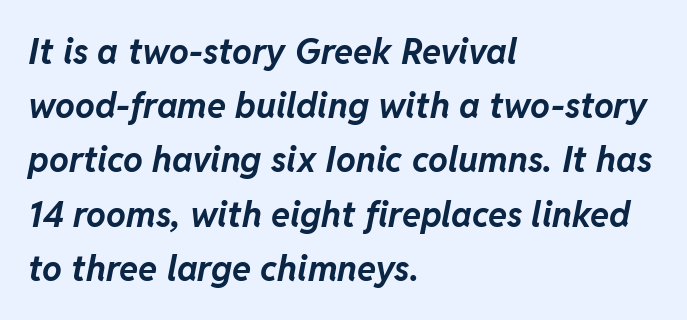
The image shows 35 px bold type, italic (leaning right); set left-aligned, normal line spacing (1.55x), normal letter spacing, not underlined; low stroke contrast and a medium x-height.
